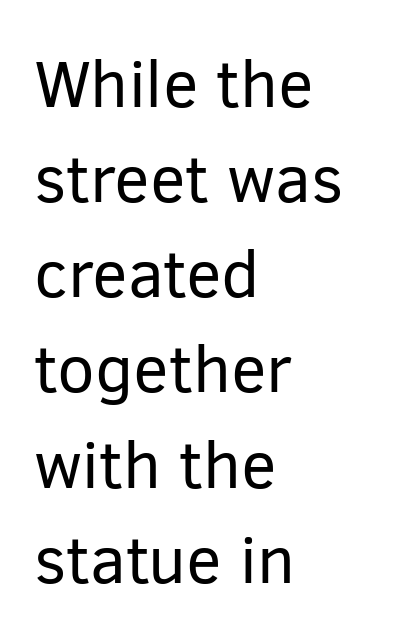
The image shows 67 px regular-weight sans-serif type, upright; set left-aligned, normal line spacing (1.42x), normal letter spacing, not underlined; low stroke contrast and a medium x-height.
